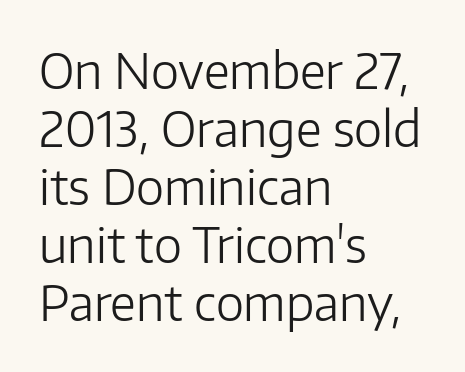
{"serif": "no", "italic": "no", "bold": "no", "weight": "light", "width": "normal", "stroke_contrast": "low", "x_height": "medium", "monospaced": "no", "underline": "no", "align": "left", "line_spacing_ratio": 1.21, "letter_spacing": "normal", "letter_spacing_em": 0.0, "glyph_px": 48}
